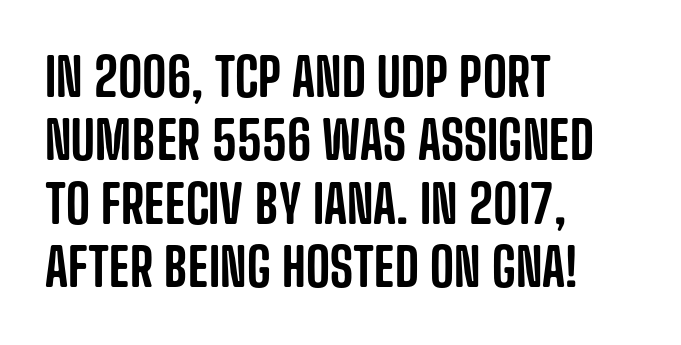
Q: Is the text italic (slanted)? A: No, it is upright.
Q: Is the typeface a serif or a sans-serif typeface? A: Sans-serif.
Q: Is the text underlined? A: No.
Q: How is the paragraph aligned? A: Left-aligned.
Q: Is the spacing between letters normal or unusually wide? A: Normal.
Q: Width (condensed, normal, or wide)? A: Condensed.
Q: Stroke contrast? A: Low.
Q: x-height? A: Large.
Q: Monospaced? A: No.
